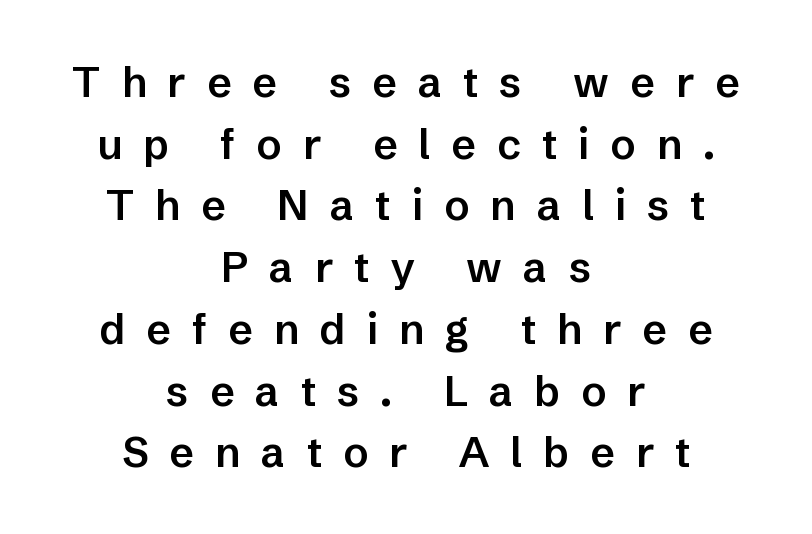
Tall strokes in this sample are plumb rather than angled. The vertical gap from one line to the next is medium. Looks like regular typesetting: each glyph gets only the width it needs. Rule under the text: the space is simply empty. The rendering shows plain stroke endings on the letterforms — a sans-serif design. Both edges are ragged and mirror each other, which tells us the setting is centered.
